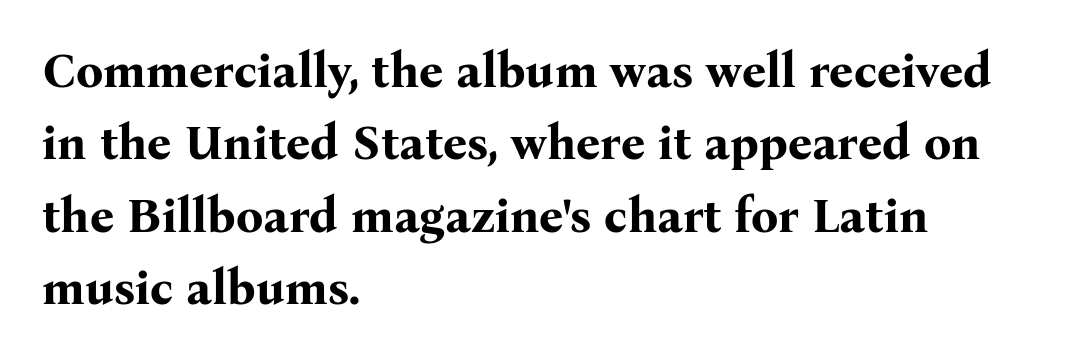
The image shows 48 px bold serif type, upright; set left-aligned, normal line spacing (1.51x), normal letter spacing, not underlined; medium stroke contrast and a medium x-height.
